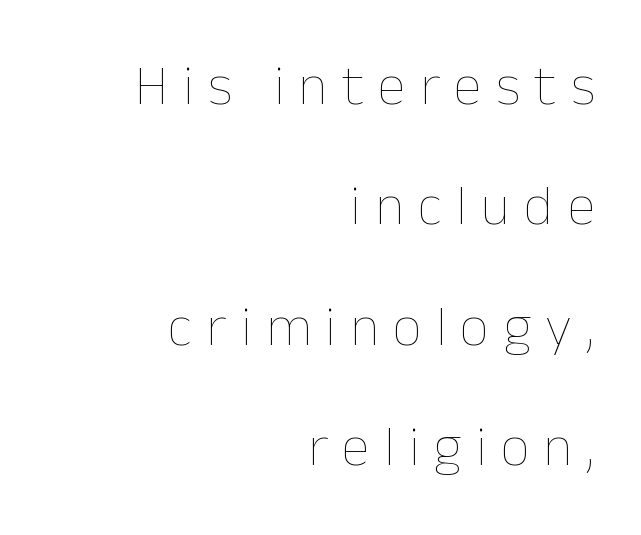
Characters follow at a spacing far wider than the type designer built in. The face used here is proportionally spaced, like ordinary book or web type. The lines are spread far apart with generous leading. The typesetting does not lean heavy: it is not bold. Ascenders rise straight up at ninety degrees. Each line ends at the same right margin while the left side varies.
